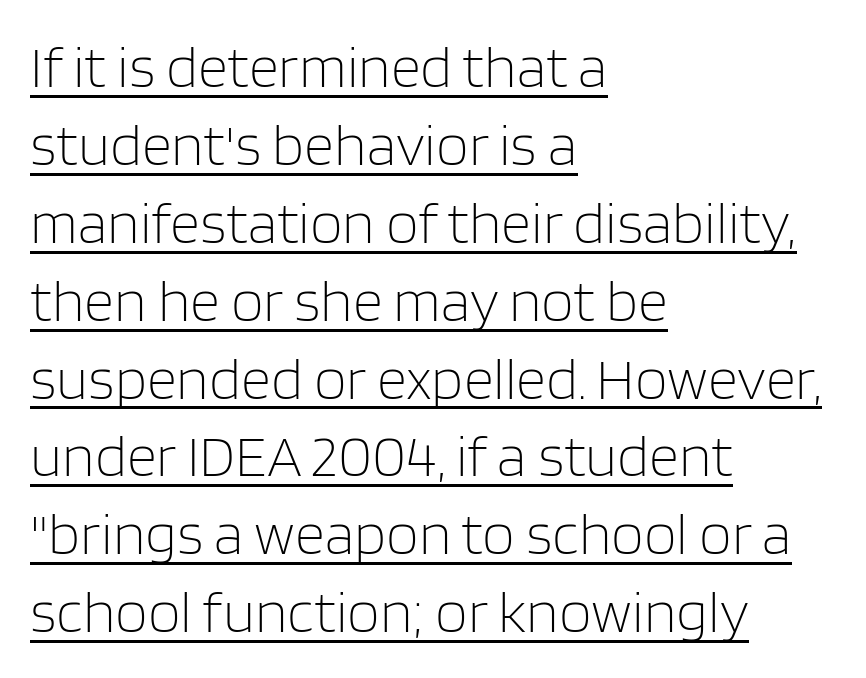
The image shows 59 px light sans-serif type, upright; set left-aligned, normal line spacing (1.32x), normal letter spacing, underlined; low stroke contrast and a large x-height.
